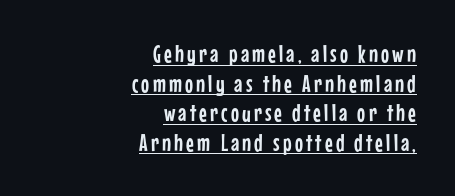
The image shows 24 px text type, upright; set right-aligned, line spacing 1.23x, underlined.
